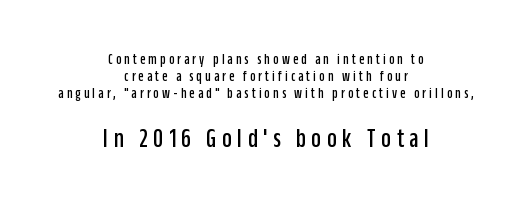
The image shows 27 px text type, upright; set centered, tight line spacing (1.13x), unusually wide letter spacing (+0.21 em), not underlined; the second (bottom) block is 1.8x larger.
